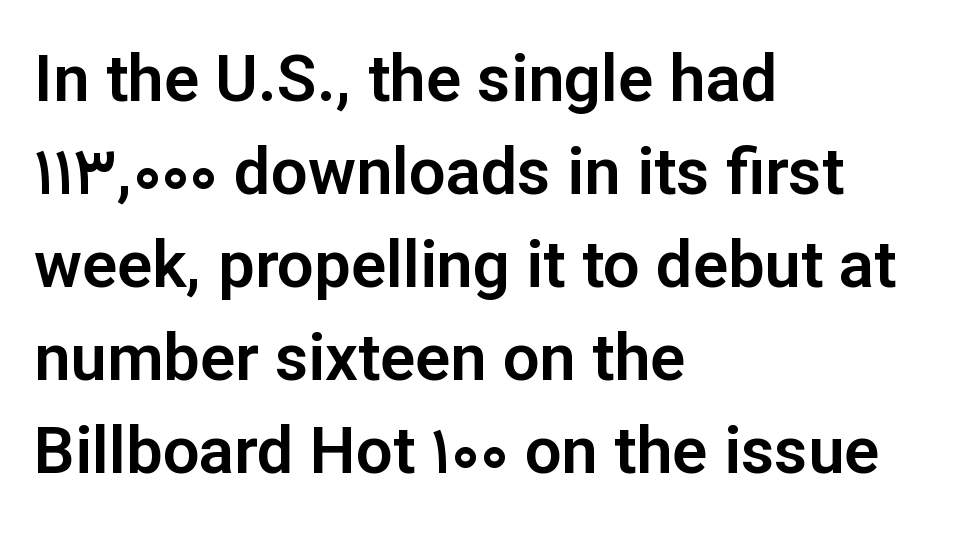
{"serif": "no", "italic": "no", "width": "normal", "stroke_contrast": "low", "x_height": "medium", "monospaced": "no", "underline": "no", "align": "left", "line_spacing": "normal", "line_spacing_ratio": 1.43, "letter_spacing": "normal", "letter_spacing_em": 0.0, "glyph_px": 65}
